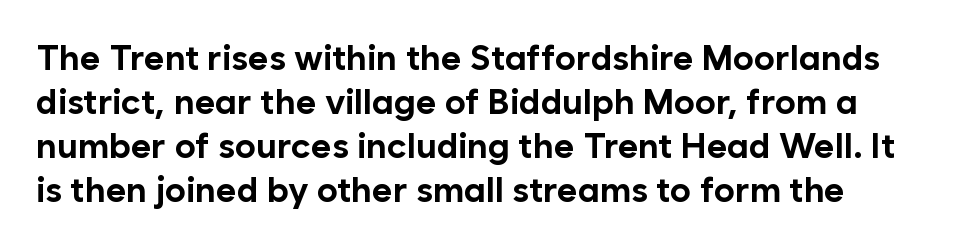
The image shows 35 px bold sans-serif type, upright; set normal line spacing (1.26x), normal letter spacing, not underlined; low stroke contrast and a medium x-height.
